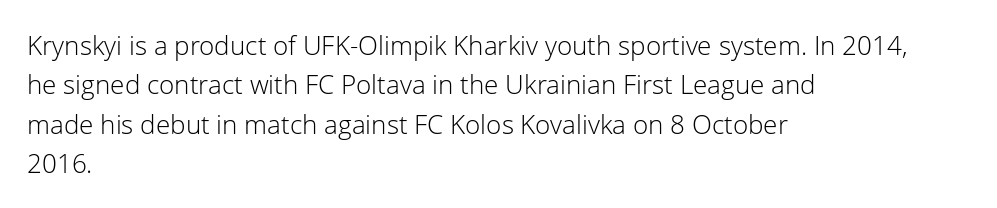
The image shows 26 px text type, upright; set left-aligned, normal line spacing (1.51x), normal letter spacing, not underlined.
